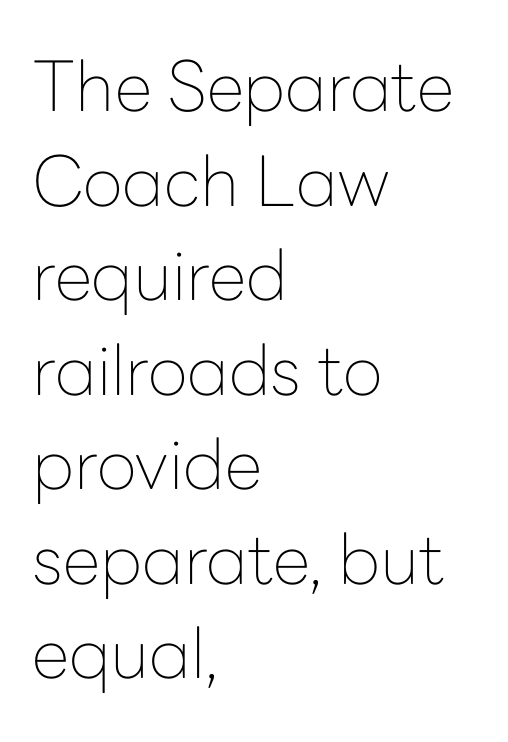
The image shows 69 px thin sans-serif type, upright; set left-aligned, normal line spacing (1.37x), normal letter spacing, not underlined; low stroke contrast and a medium x-height.
